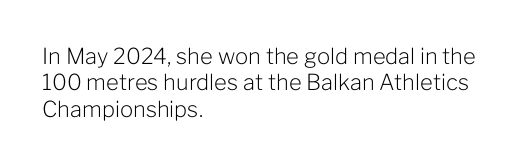
The image shows 22 px text type, upright; set left-aligned, line spacing 1.2x, normal letter spacing, not underlined.
